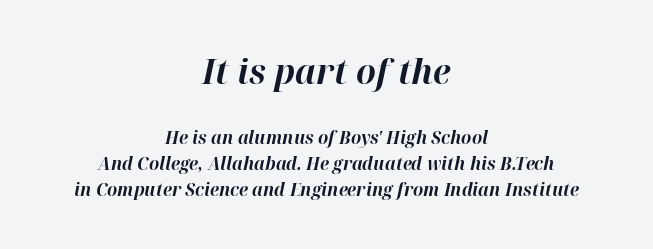
{"italic": "yes", "lean": "right", "slant_degrees": 12, "bold": "yes", "weight": "bold", "width": "normal", "stroke_contrast": "high", "x_height": "medium", "monospaced": "no", "underline": "no", "align": "center", "line_spacing": "normal", "line_spacing_ratio": 1.44, "letter_spacing": "normal", "letter_spacing_em": 0.0, "larger_block": "first", "size_ratio": 1.94, "glyph_px": 35}
